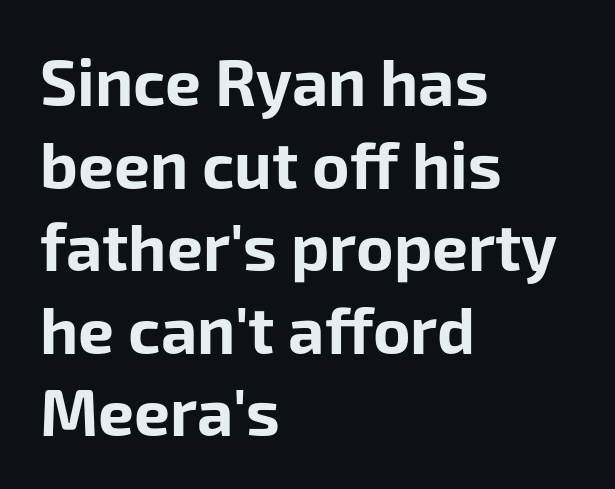
Q: Is the text bold? A: Yes.
Q: Is the text italic (slanted)? A: No, it is upright.
Q: Is the typeface a serif or a sans-serif typeface? A: Sans-serif.
Q: Is the text underlined? A: No.
Q: How is the paragraph aligned? A: Left-aligned.
Q: Is the spacing between letters normal or unusually wide? A: Normal.
Q: Is the spacing between lines tight, normal or loose? A: Normal.
Q: Width (condensed, normal, or wide)? A: Normal.
Q: Stroke contrast? A: Low.
Q: x-height? A: Medium.
Q: Monospaced? A: No.
